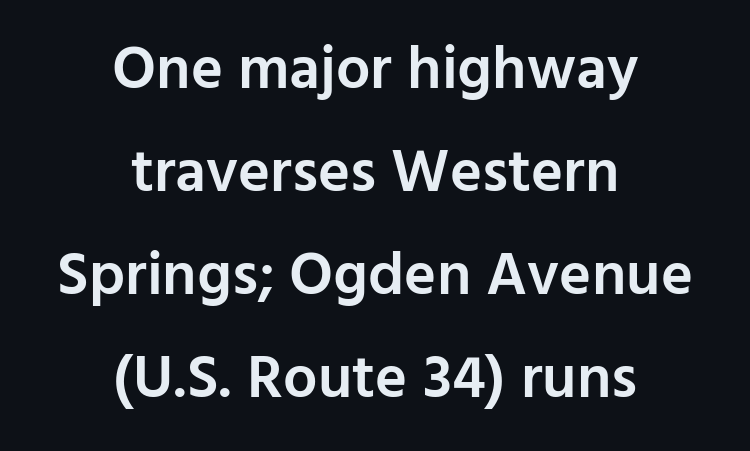
Q: Is the text bold? A: Semi-bold.
Q: Is the text italic (slanted)? A: No, it is upright.
Q: Is the typeface a serif or a sans-serif typeface? A: Sans-serif.
Q: Is the text underlined? A: No.
Q: How is the paragraph aligned? A: Centered.
Q: Is the spacing between letters normal or unusually wide? A: Normal.
Q: Is the spacing between lines tight, normal or loose? A: Normal.
Q: Width (condensed, normal, or wide)? A: Normal.
Q: Stroke contrast? A: Low.
Q: x-height? A: Medium.
Q: Monospaced? A: No.
